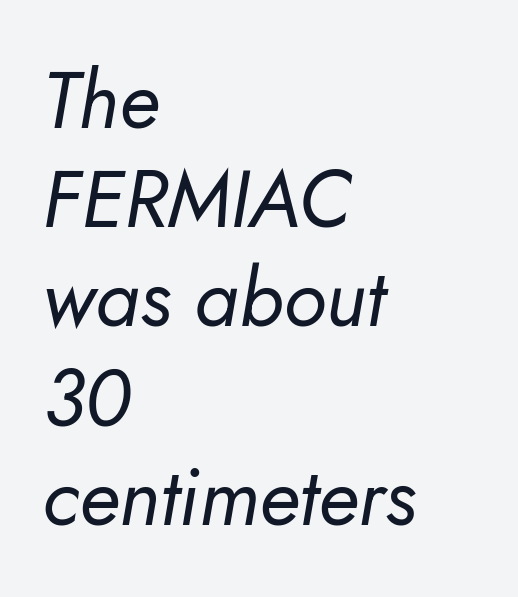
The image shows 80 px regular-weight type, italic (leaning right); set left-aligned, line spacing 1.24x, normal letter spacing, not underlined; low stroke contrast and a small x-height.
